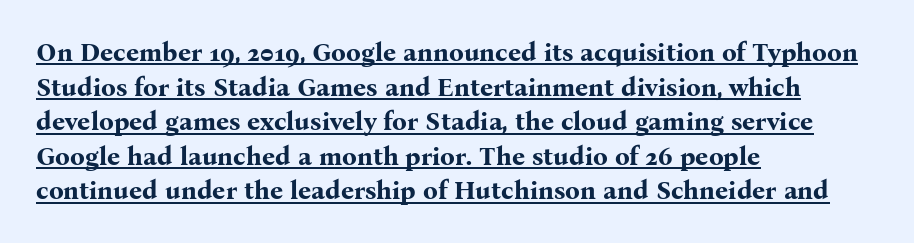
The image shows 26 px bold type, upright; set left-aligned, normal line spacing (1.33x), normal letter spacing, underlined.
